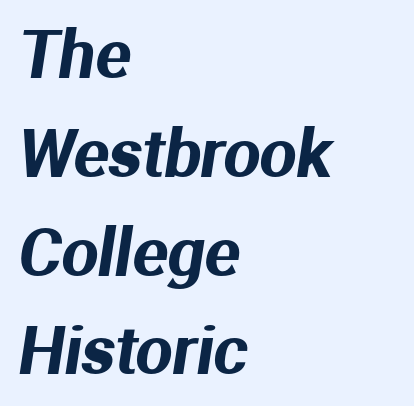
The image shows 65 px sans-serif type; set left-aligned, normal line spacing (1.52x), normal letter spacing, not underlined; medium stroke contrast and a medium x-height.
